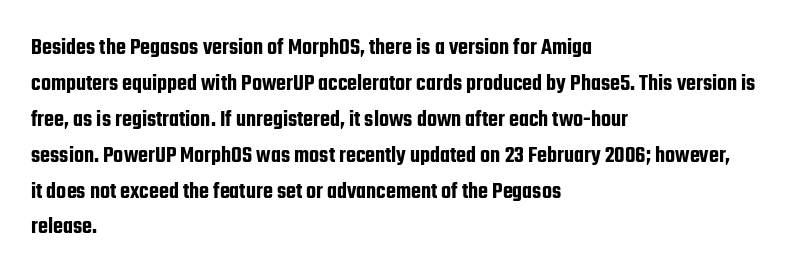
The image shows 23 px text type, upright; set left-aligned, normal line spacing (1.56x), normal letter spacing, not underlined.
